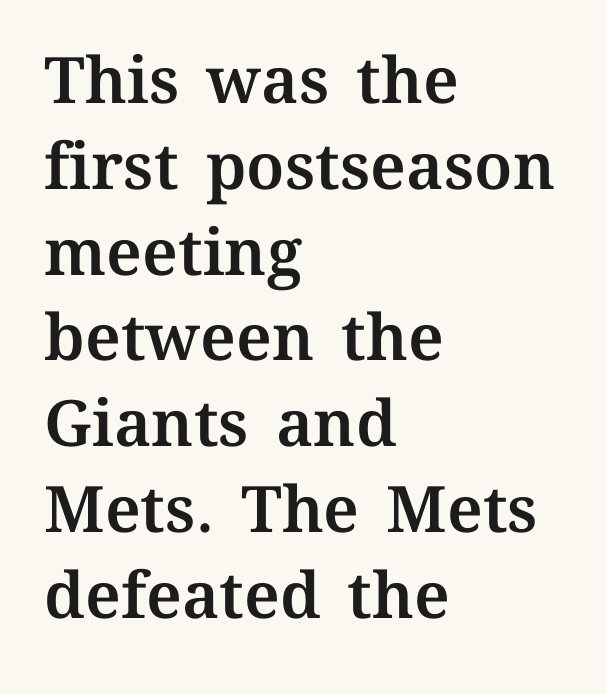
{"italic": "no", "width": "normal", "stroke_contrast": "medium", "x_height": "medium", "monospaced": "no", "underline": "no", "align": "left", "line_spacing": "normal", "line_spacing_ratio": 1.34, "letter_spacing": "normal", "letter_spacing_em": 0.0, "glyph_px": 64}
